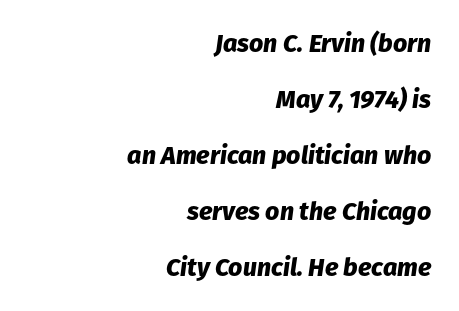
The image shows 25 px bold type, italic (leaning right); set right-aligned, loose line spacing (2.24x), normal letter spacing, not underlined.
